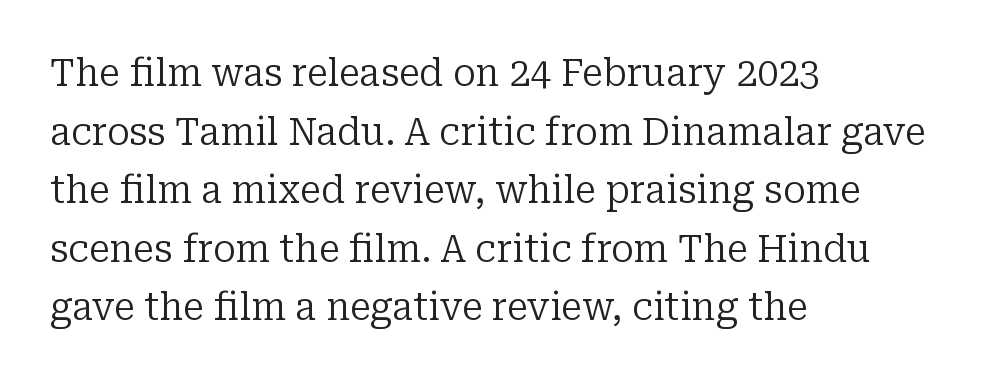
{"serif": "yes", "italic": "no", "bold": "no", "weight": "regular", "width": "normal", "stroke_contrast": "low", "x_height": "medium", "monospaced": "no", "underline": "no", "align": "left", "line_spacing": "normal", "line_spacing_ratio": 1.54, "letter_spacing": "normal", "letter_spacing_em": 0.0, "glyph_px": 38}
